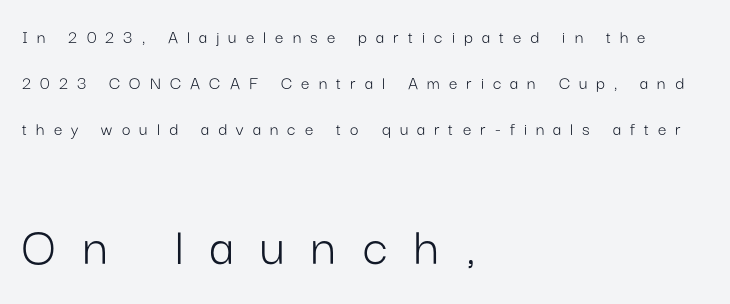
The image shows 56 px light sans-serif type, upright; set left-aligned, loose line spacing (2.41x), unusually wide letter spacing (+0.48 em), not underlined; the second (bottom) block is 2.95x larger; low stroke contrast and a medium x-height.
